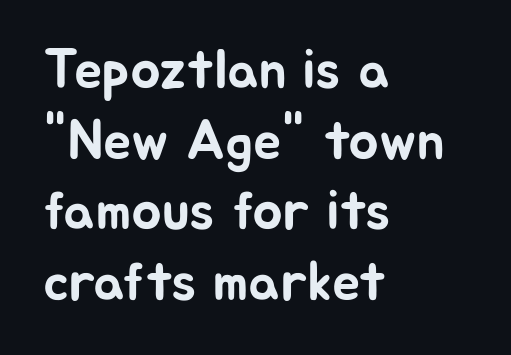
These lines are set flush left with a ragged right edge. Spacing verdict: proportional, widths tailored to each character. Evenly set lines give the paragraph a standard silhouette. Ascenders rise straight up at ninety degrees. The designer went with a sans here, leaving each stem footless. Standard letterfit; no display-style spreading of the glyphs.
